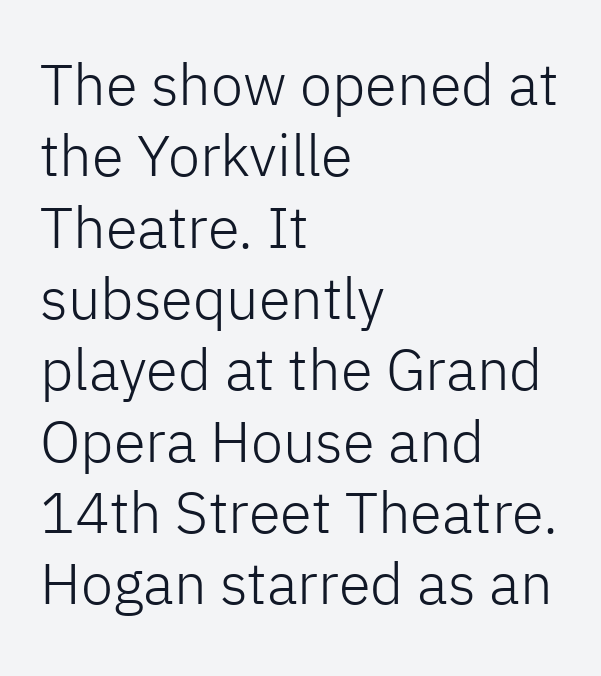
Q: Is the text bold? A: No.
Q: Is the text italic (slanted)? A: No, it is upright.
Q: Is the typeface a serif or a sans-serif typeface? A: Sans-serif.
Q: Is the text underlined? A: No.
Q: How is the paragraph aligned? A: Left-aligned.
Q: Is the spacing between letters normal or unusually wide? A: Normal.
Q: Width (condensed, normal, or wide)? A: Normal.
Q: Stroke contrast? A: Low.
Q: x-height? A: Medium.
Q: Monospaced? A: No.
